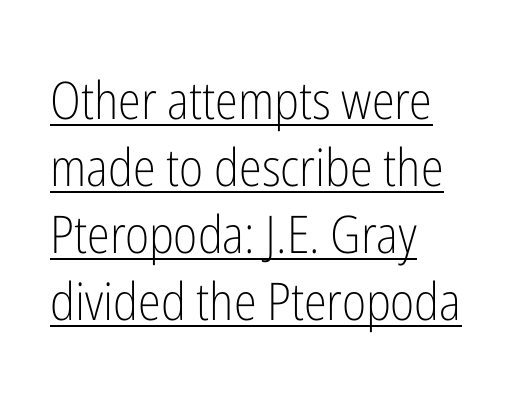
{"serif": "no", "italic": "no", "bold": "no", "weight": "light", "width": "condensed", "stroke_contrast": "low", "x_height": "medium", "monospaced": "no", "underline": "yes", "align": "left", "line_spacing": "normal", "line_spacing_ratio": 1.29, "letter_spacing": "normal", "letter_spacing_em": 0.0, "glyph_px": 52}
